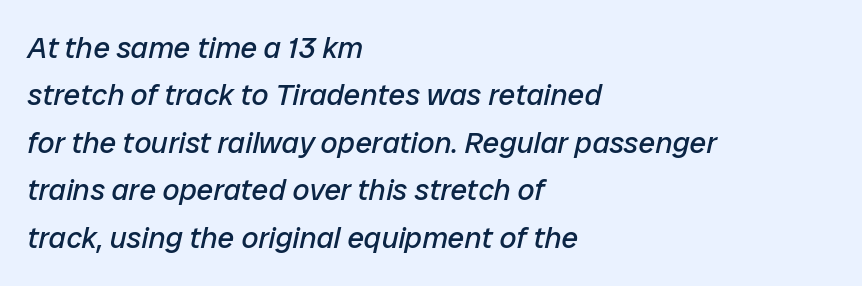
{"italic": "yes", "lean": "right", "slant_degrees": 12, "bold": "no", "weight": "regular", "width": "normal", "stroke_contrast": "low", "x_height": "medium", "monospaced": "no", "underline": "no", "align": "left", "line_spacing": "normal", "line_spacing_ratio": 1.58, "letter_spacing": "normal", "letter_spacing_em": 0.0, "glyph_px": 30}
